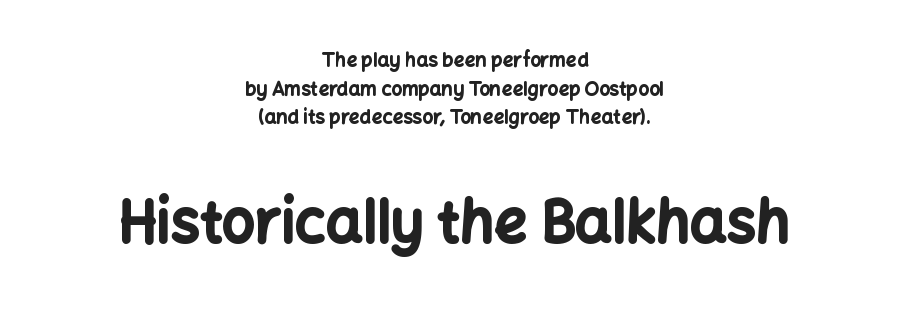
The image shows 58 px bold sans-serif type, upright; set centered, normal line spacing (1.51x), normal letter spacing, not underlined; the second (bottom) block is 3.05x larger; low stroke contrast and a medium x-height.
